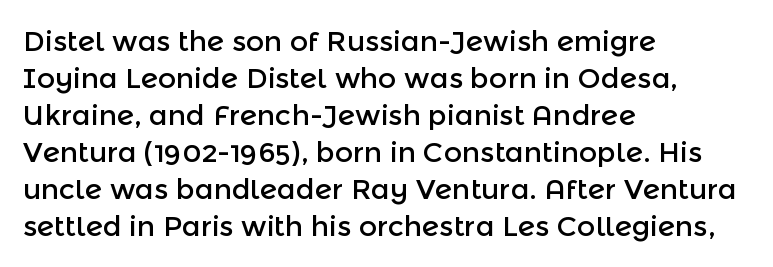
{"serif": "no", "italic": "no", "width": "normal", "x_height": "medium", "monospaced": "no", "underline": "no", "align": "left", "line_spacing": "normal", "line_spacing_ratio": 1.32, "letter_spacing": "normal", "letter_spacing_em": 0.0, "glyph_px": 28}
